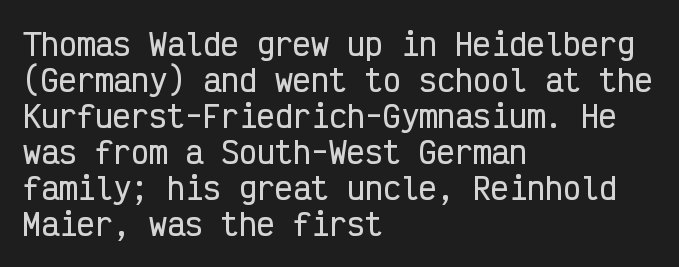
{"serif": "no", "italic": "no", "width": "condensed", "stroke_contrast": "low", "x_height": "medium", "monospaced": "yes", "underline": "no", "align": "left", "line_spacing_ratio": 1.2, "letter_spacing": "normal", "letter_spacing_em": 0.0, "glyph_px": 30}
